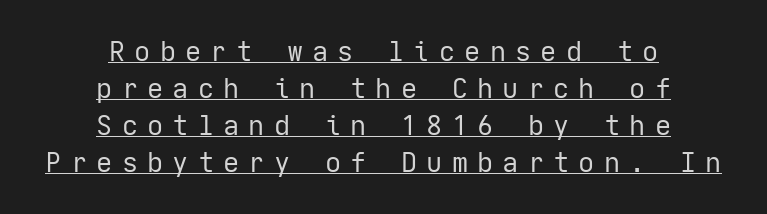
The face used here appears with an underline applied. Summary of weight: not heavy and not bold. Each word looks stretched out because of the extra space between its letters. The rows are spaced the way most documents space them. Which margin do the lines hug? Neither — every line sits in the middle. No italicization has been applied; the sample stays upright.
